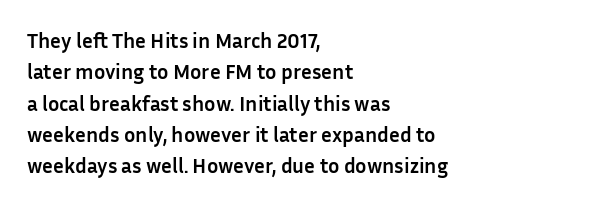
{"italic": "no", "bold": "yes", "underline": "no", "align": "left", "line_spacing": "normal", "line_spacing_ratio": 1.49, "letter_spacing": "normal", "letter_spacing_em": 0.0, "glyph_px": 21}
